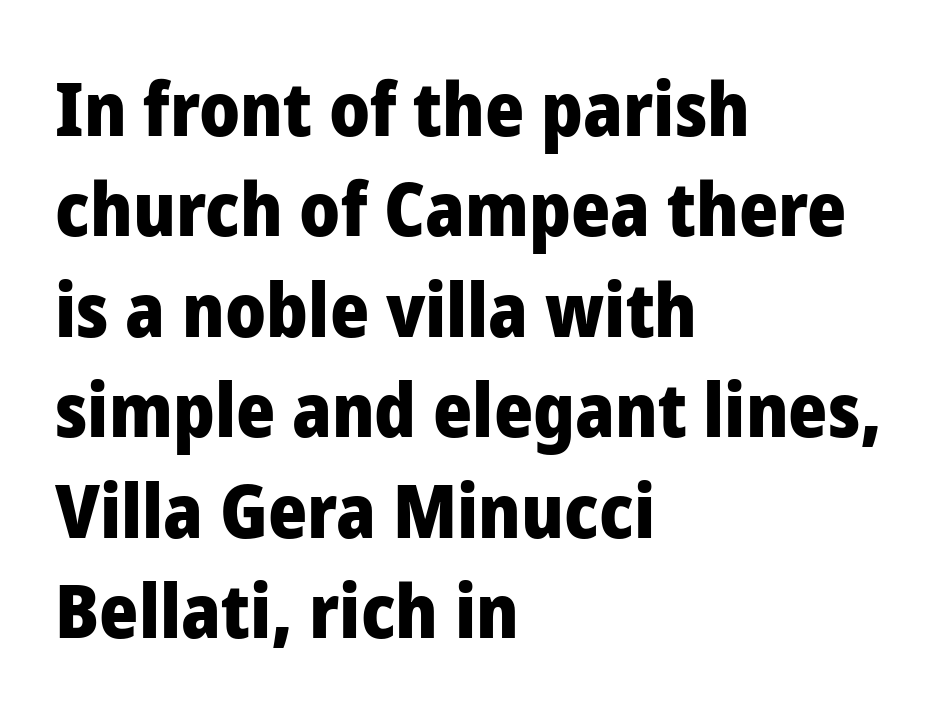
Q: Is the text bold? A: Yes.
Q: Is the text italic (slanted)? A: No, it is upright.
Q: Is the typeface a serif or a sans-serif typeface? A: Sans-serif.
Q: Is the text underlined? A: No.
Q: How is the paragraph aligned? A: Left-aligned.
Q: Is the spacing between letters normal or unusually wide? A: Normal.
Q: Is the spacing between lines tight, normal or loose? A: Normal.
Q: Width (condensed, normal, or wide)? A: Normal.
Q: Stroke contrast? A: Low.
Q: x-height? A: Medium.
Q: Monospaced? A: No.
